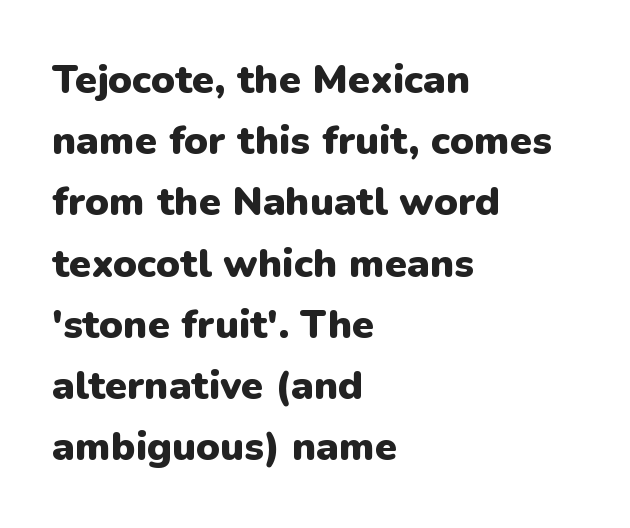
The image shows 40 px heavy sans-serif type, upright; set left-aligned, normal line spacing (1.53x), normal letter spacing, not underlined; low stroke contrast and a medium x-height.
